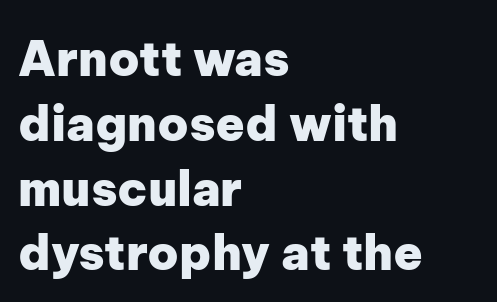
Q: Is the text bold? A: Yes.
Q: Is the text italic (slanted)? A: No, it is upright.
Q: Is the typeface a serif or a sans-serif typeface? A: Sans-serif.
Q: Is the text underlined? A: No.
Q: How is the paragraph aligned? A: Left-aligned.
Q: Is the spacing between letters normal or unusually wide? A: Normal.
Q: Is the spacing between lines tight, normal or loose? A: Normal.
Q: Width (condensed, normal, or wide)? A: Normal.
Q: Stroke contrast? A: Low.
Q: x-height? A: Medium.
Q: Monospaced? A: No.
